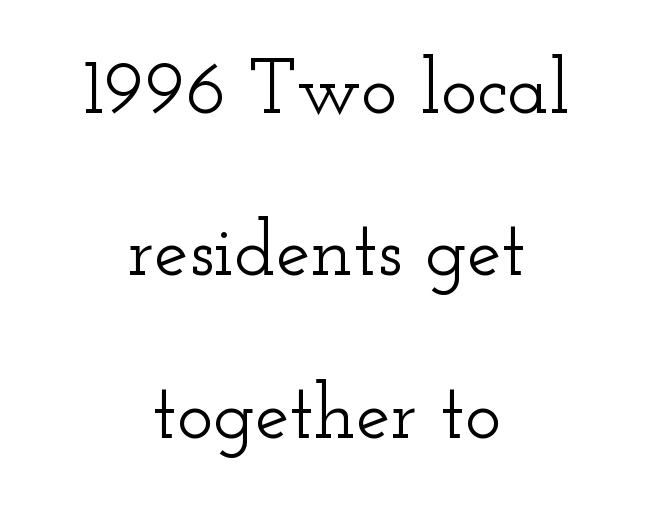
Classification — serif. Posture: upright roman. Regarding leading, the lines here are spaced well apart. The baseline area is clear. These lines keep a tight, regular rhythm from letter to letter.
